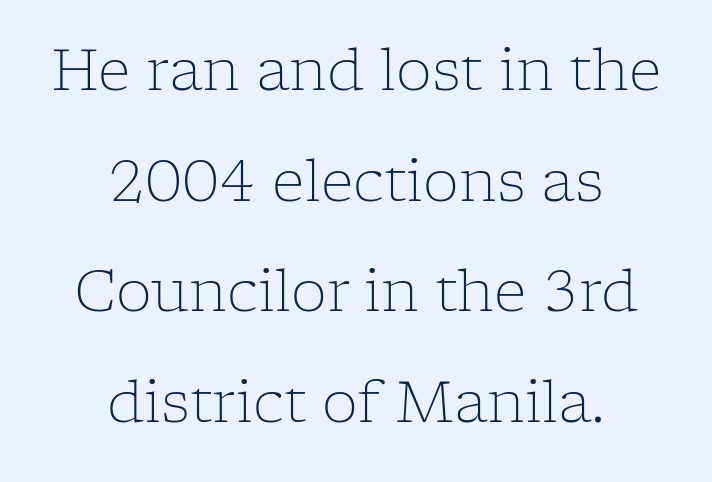
The image shows 57 px light serif type, upright; set centered, loose line spacing (1.94x), normal letter spacing, not underlined; low stroke contrast and a medium x-height.
